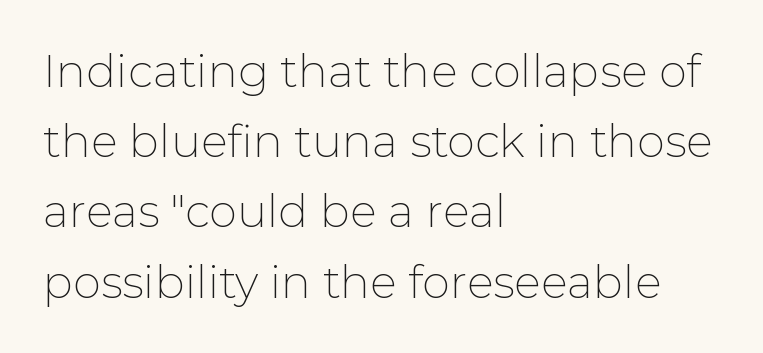
{"serif": "no", "italic": "no", "bold": "no", "weight": "thin", "width": "normal", "stroke_contrast": "low", "x_height": "medium", "monospaced": "no", "underline": "no", "align": "left", "line_spacing": "normal", "line_spacing_ratio": 1.56, "letter_spacing": "normal", "letter_spacing_em": 0.0, "glyph_px": 45}
